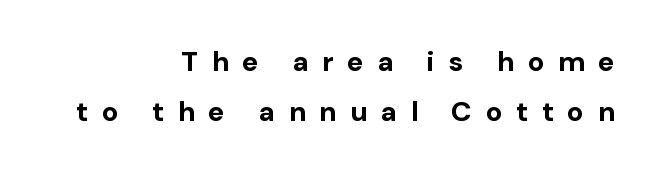
Ordinary non-slanted type is in use. Words float on clear page, feet unadorned. This sample uses expanded letter spacing, leaving extra air between glyphs. The paragraph shown leans on its right margin.
